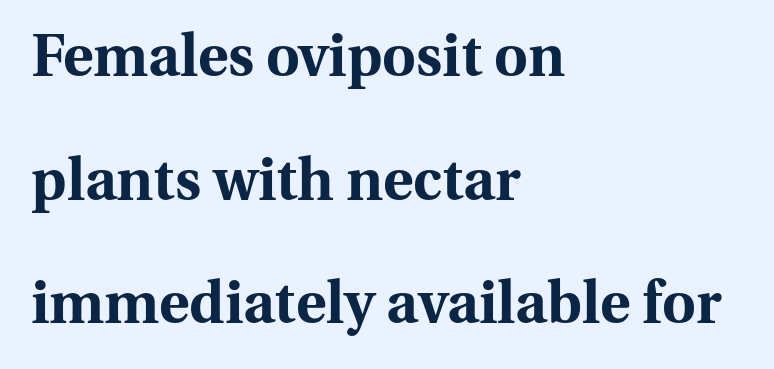
Q: Is the text bold? A: Yes.
Q: Is the text italic (slanted)? A: No, it is upright.
Q: Is the typeface a serif or a sans-serif typeface? A: Serif.
Q: Is the text underlined? A: No.
Q: How is the paragraph aligned? A: Left-aligned.
Q: Is the spacing between letters normal or unusually wide? A: Normal.
Q: Is the spacing between lines tight, normal or loose? A: Loose.
Q: Width (condensed, normal, or wide)? A: Normal.
Q: Stroke contrast? A: Medium.
Q: x-height? A: Medium.
Q: Monospaced? A: No.
